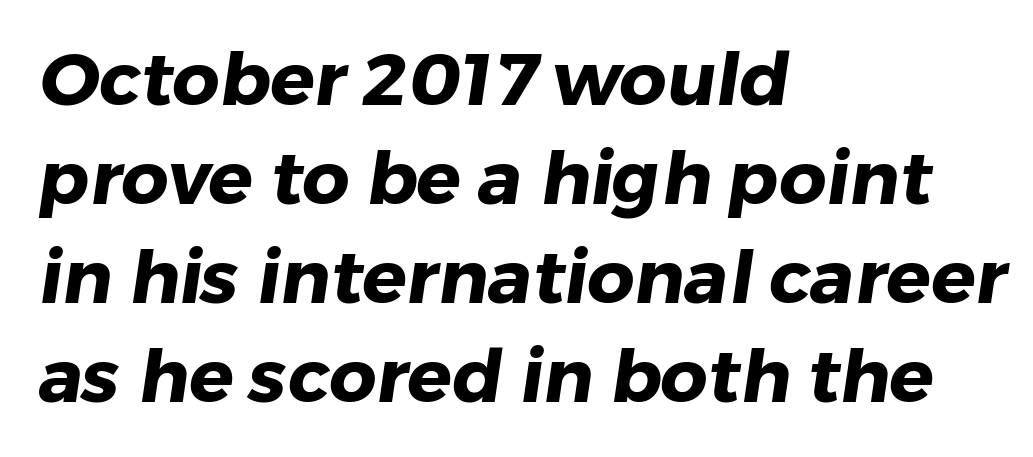
The image shows 74 px heavy sans-serif type; set left-aligned, normal line spacing (1.34x), normal letter spacing, not underlined; low stroke contrast and a medium x-height.
